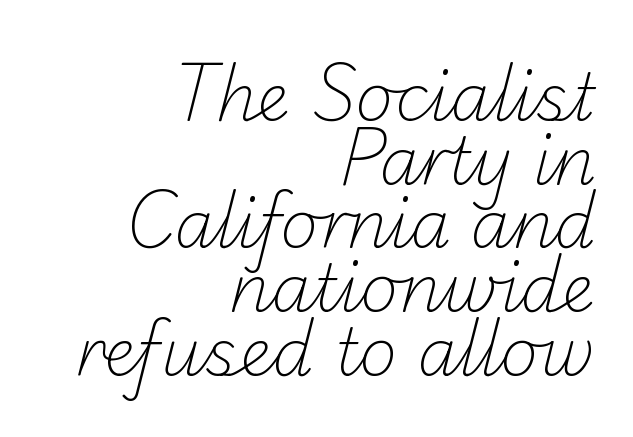
{"serif": "no", "bold": "no", "weight": "light", "width": "normal", "stroke_contrast": "low", "x_height": "small", "monospaced": "no", "underline": "no", "align": "right", "line_spacing": "tight", "line_spacing_ratio": 0.98, "letter_spacing": "normal", "letter_spacing_em": 0.0, "glyph_px": 65}
